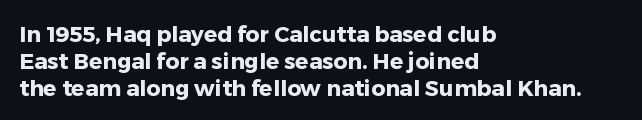
Q: Is the text bold? A: Yes.
Q: Is the text italic (slanted)? A: No, it is upright.
Q: Is the text underlined? A: No.
Q: How is the paragraph aligned? A: Left-aligned.
Q: Is the spacing between letters normal or unusually wide? A: Normal.
